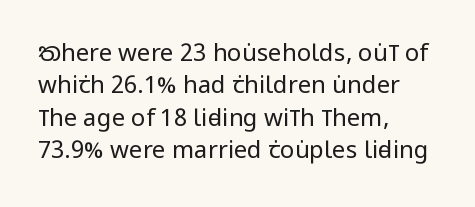
{"italic": "no", "bold": "no", "underline": "no", "align": "left", "line_spacing": "normal", "line_spacing_ratio": 1.35, "letter_spacing": "normal", "letter_spacing_em": 0.0, "glyph_px": 24}
